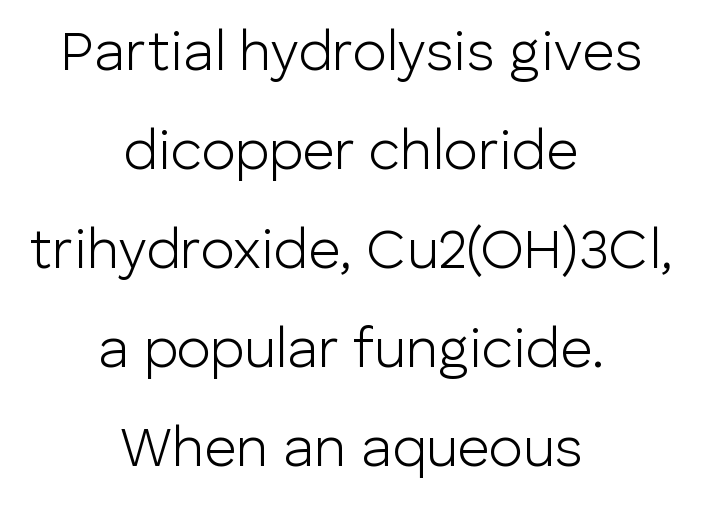
Standard letterfit; no display-style spreading of the glyphs. A student would call this center alignment; a typographer would say set centered. Do the characters align in a grid? No, the font is proportional. Stroke mass is kept to a normal reading level or below. Posture: vertical. The space beneath each line is pristine and unruled.
